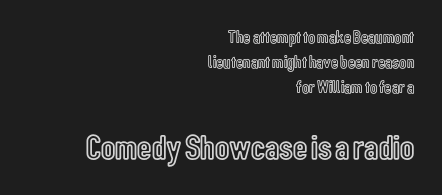
The image shows 35 px condensed type, upright; set right-aligned, normal line spacing (1.39x), normal letter spacing, not underlined; the second (bottom) block is 1.94x larger; a medium x-height.
